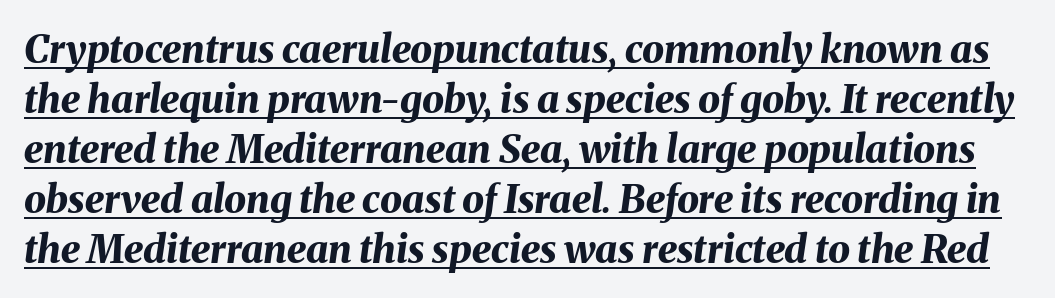
{"italic": "yes", "lean": "right", "slant_degrees": 8, "bold": "yes", "weight": "bold", "width": "normal", "stroke_contrast": "medium", "x_height": "medium", "monospaced": "no", "underline": "yes", "line_spacing": "normal", "line_spacing_ratio": 1.28, "letter_spacing": "normal", "letter_spacing_em": 0.0, "glyph_px": 39}
